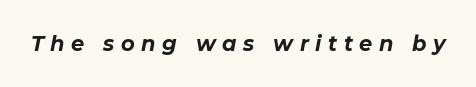
The image shows 21 px bold type, italic (leaning right); set unusually wide letter spacing (+0.31 em), not underlined.
